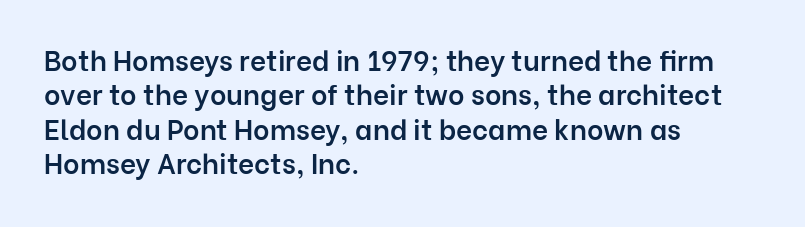
{"serif": "no", "italic": "no", "bold": "semi", "weight": "semibold", "width": "normal", "stroke_contrast": "low", "x_height": "medium", "monospaced": "no", "underline": "no", "align": "left", "line_spacing_ratio": 1.23, "letter_spacing": "normal", "letter_spacing_em": 0.0, "glyph_px": 28}
